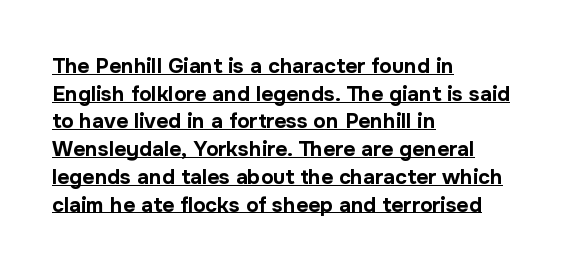
Q: Is the text bold? A: Yes.
Q: Is the text italic (slanted)? A: No, it is upright.
Q: Is the text underlined? A: Yes.
Q: How is the paragraph aligned? A: Left-aligned.
Q: Is the spacing between letters normal or unusually wide? A: Normal.
Q: Is the spacing between lines tight, normal or loose? A: Normal.
